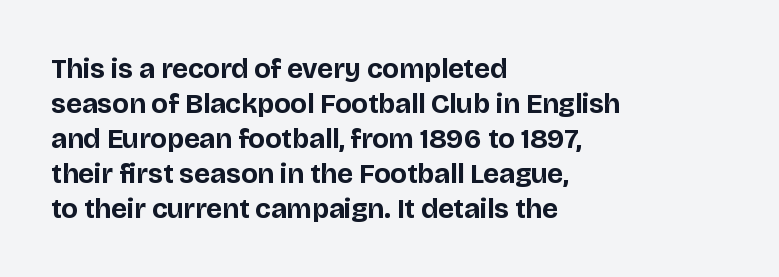
Q: Is the text bold? A: Yes.
Q: Is the text italic (slanted)? A: No, it is upright.
Q: Is the typeface a serif or a sans-serif typeface? A: Sans-serif.
Q: Is the text underlined? A: No.
Q: How is the paragraph aligned? A: Left-aligned.
Q: Is the spacing between letters normal or unusually wide? A: Normal.
Q: Is the spacing between lines tight, normal or loose? A: Normal.
Q: Width (condensed, normal, or wide)? A: Normal.
Q: Stroke contrast? A: Low.
Q: x-height? A: Large.
Q: Monospaced? A: No.
